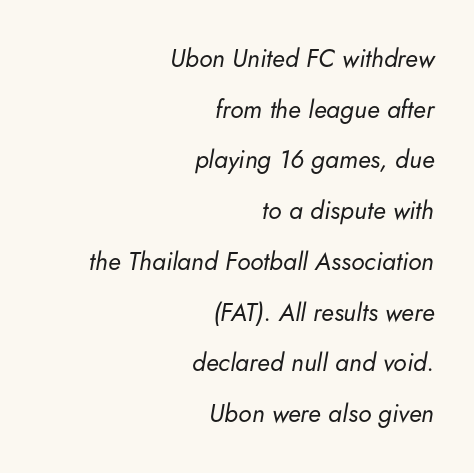
{"italic": "yes", "lean": "right", "slant_degrees": 5, "bold": "no", "underline": "no", "align": "right", "line_spacing": "loose", "line_spacing_ratio": 2.03, "letter_spacing": "normal", "letter_spacing_em": 0.0, "glyph_px": 25}
